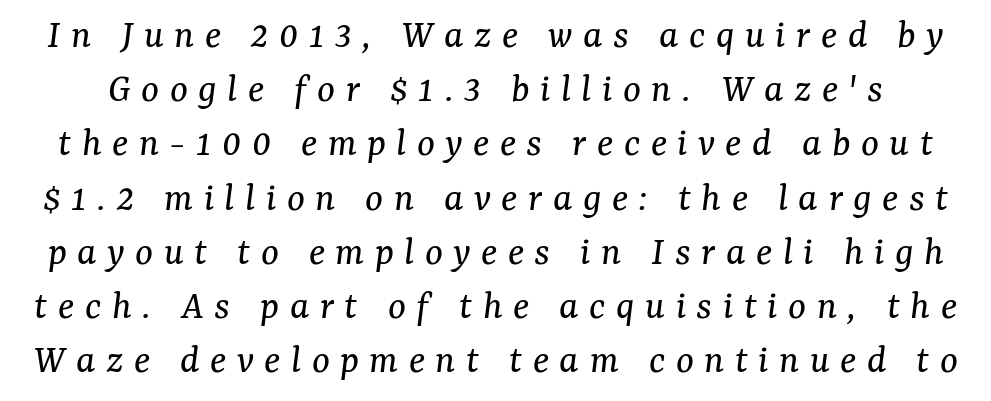
Q: Is the text bold? A: No.
Q: Is the text italic (slanted)? A: Yes, it leans right by about 7 degrees.
Q: Is the typeface a serif or a sans-serif typeface? A: Serif.
Q: Is the text underlined? A: No.
Q: Is the spacing between letters normal or unusually wide? A: Unusually wide.
Q: Is the spacing between lines tight, normal or loose? A: Normal.
Q: Width (condensed, normal, or wide)? A: Normal.
Q: Stroke contrast? A: Medium.
Q: x-height? A: Medium.
Q: Monospaced? A: No.
